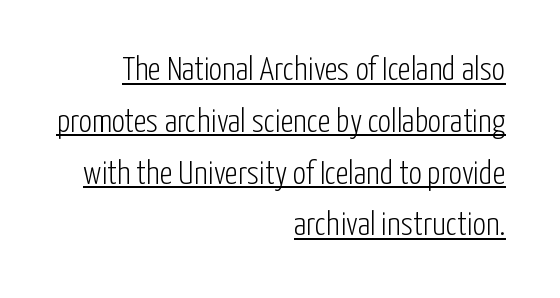
{"serif": "no", "italic": "no", "bold": "no", "weight": "light", "width": "condensed", "stroke_contrast": "low", "x_height": "medium", "monospaced": "no", "underline": "yes", "align": "right", "line_spacing": "normal", "line_spacing_ratio": 1.57, "letter_spacing": "normal", "letter_spacing_em": 0.0, "glyph_px": 33}
